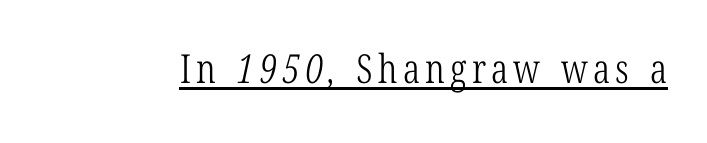
The image shows 40 px light, condensed serif type; set underlined; low stroke contrast and a medium x-height.
